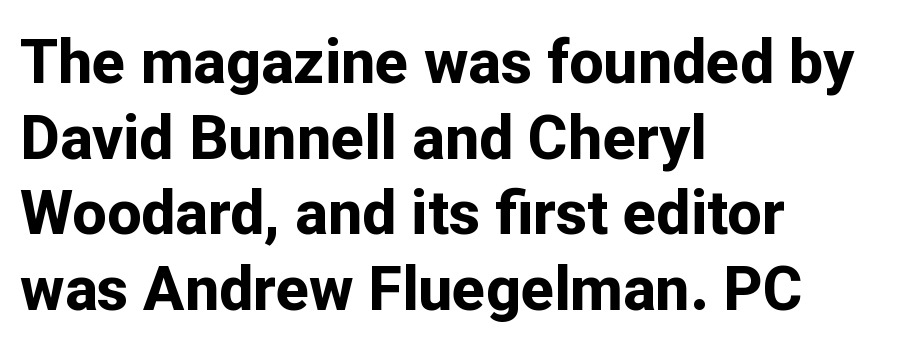
{"serif": "no", "italic": "no", "bold": "yes", "weight": "bold", "width": "normal", "stroke_contrast": "low", "x_height": "medium", "monospaced": "no", "underline": "no", "align": "left", "line_spacing_ratio": 1.24, "letter_spacing": "normal", "letter_spacing_em": 0.0, "glyph_px": 61}
